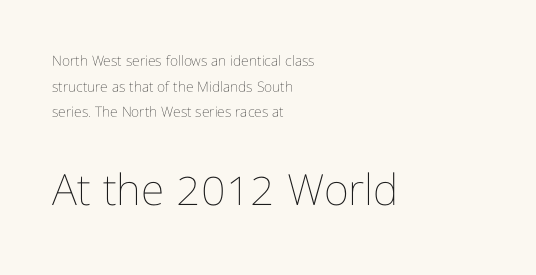
The image shows 43 px thin, condensed type, upright; set left-aligned, line spacing 1.83x, normal letter spacing, not underlined; the second (bottom) block is 3.07x larger; low stroke contrast and a medium x-height.
